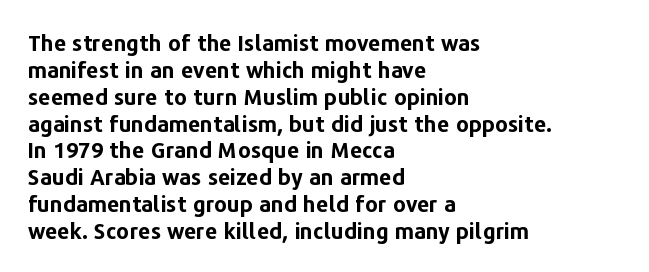
The image shows 22 px bold type, upright; set left-aligned, line spacing 1.22x, normal letter spacing, not underlined.
